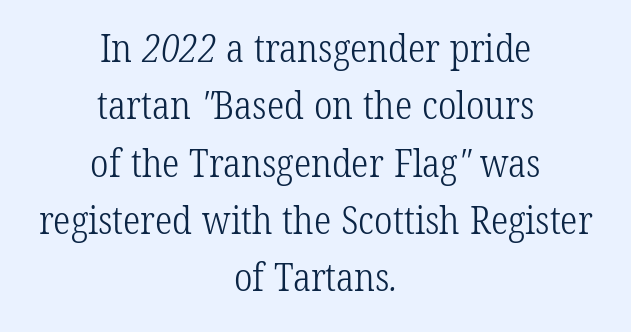
{"serif": "yes", "bold": "no", "weight": "light", "width": "condensed", "stroke_contrast": "low", "x_height": "medium", "monospaced": "no", "underline": "no", "align": "center", "line_spacing": "normal", "line_spacing_ratio": 1.47, "letter_spacing": "normal", "letter_spacing_em": 0.0, "glyph_px": 39}
